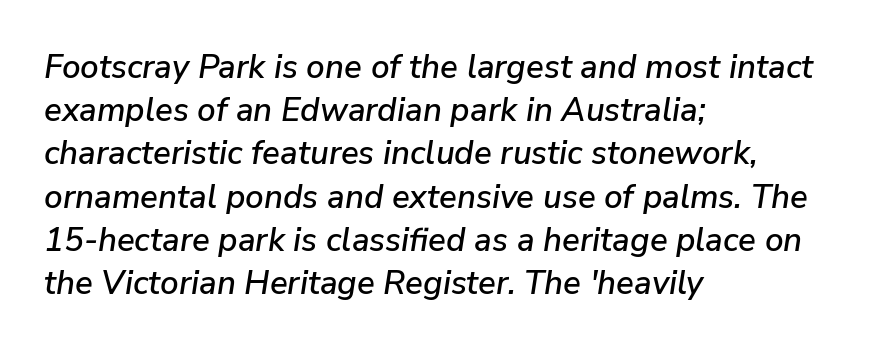
The image shows 33 px text type, italic (leaning right); set left-aligned, normal line spacing (1.31x), normal letter spacing, not underlined; low stroke contrast and a medium x-height.
